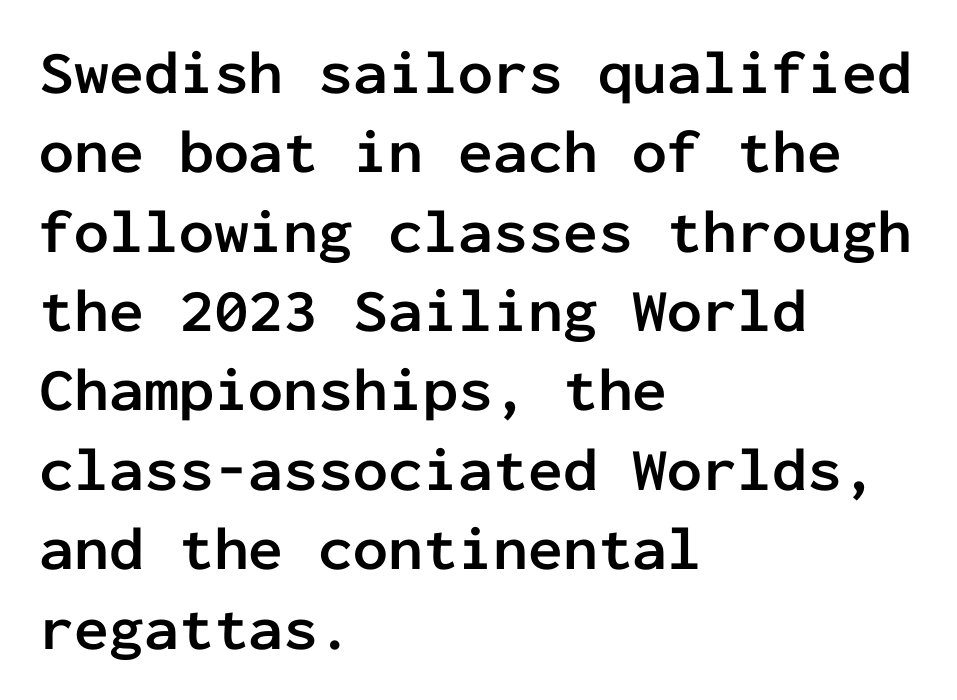
These lines are rendered in a fixed-pitch font. In terms of posture, this sample is upright. The letters carry no serifs — their stems end cleanly without finishing strokes. Does the leading feel generous? No, just average. Casual observation: everything's shoved over to the left.
